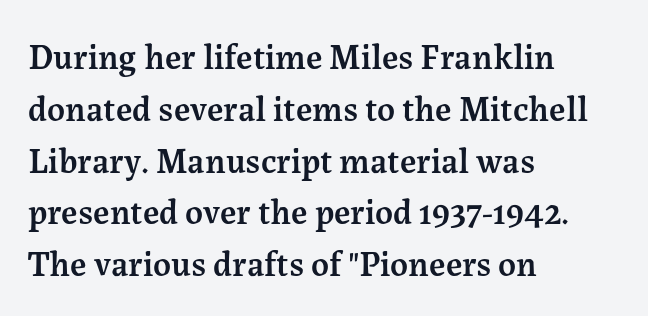
Q: Is the text bold? A: Semi-bold.
Q: Is the text italic (slanted)? A: No, it is upright.
Q: Is the typeface a serif or a sans-serif typeface? A: Serif.
Q: Is the text underlined? A: No.
Q: How is the paragraph aligned? A: Left-aligned.
Q: Is the spacing between letters normal or unusually wide? A: Normal.
Q: Is the spacing between lines tight, normal or loose? A: Normal.
Q: Width (condensed, normal, or wide)? A: Normal.
Q: Stroke contrast? A: Medium.
Q: x-height? A: Medium.
Q: Monospaced? A: No.
